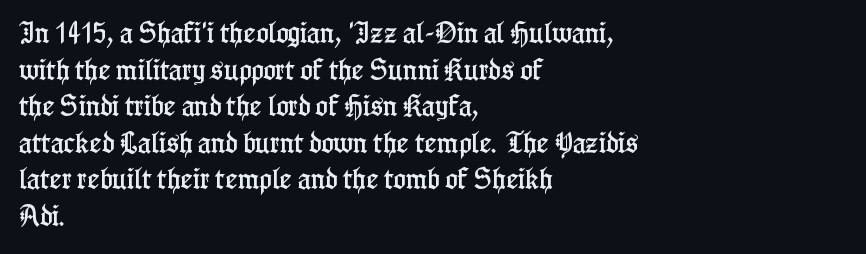
The image shows 23 px text type, upright; set left-aligned, normal line spacing (1.59x), normal letter spacing, not underlined.
